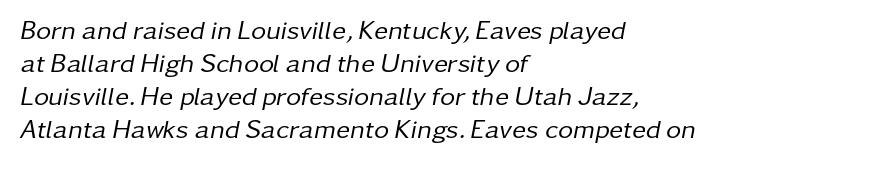
The image shows 26 px text type, italic (leaning right); set left-aligned, normal line spacing (1.27x), normal letter spacing, not underlined.
